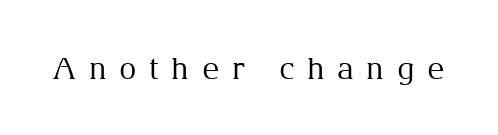
Q: Is the text bold? A: No.
Q: Is the text italic (slanted)? A: No, it is upright.
Q: Is the typeface a serif or a sans-serif typeface? A: Serif.
Q: Is the text underlined? A: No.
Q: Is the spacing between letters normal or unusually wide? A: Unusually wide.
Q: Width (condensed, normal, or wide)? A: Normal.
Q: Stroke contrast? A: Medium.
Q: x-height? A: Medium.
Q: Monospaced? A: No.
